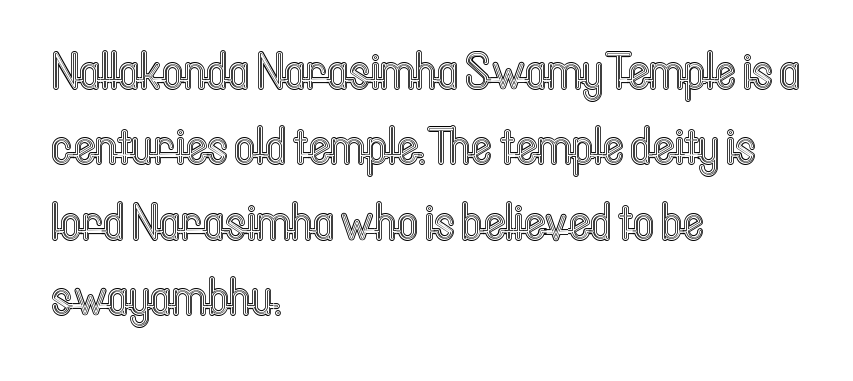
Q: Is the text italic (slanted)? A: No, it is upright.
Q: Is the text underlined? A: No.
Q: How is the paragraph aligned? A: Left-aligned.
Q: Is the spacing between letters normal or unusually wide? A: Normal.
Q: Is the spacing between lines tight, normal or loose? A: Normal.
Q: Width (condensed, normal, or wide)? A: Condensed.
Q: x-height? A: Medium.
Q: Monospaced? A: No.
